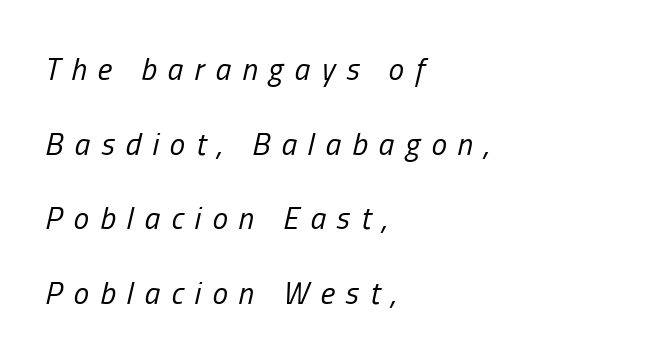
Airy leading. Weight: not bold — regular or lighter. Slant detected: the letters are inclined. Type without underlining. The typesetter chose a ragged-right arrangement here. Each letter keeps its own natural width here, so spacing adapts to shape.
